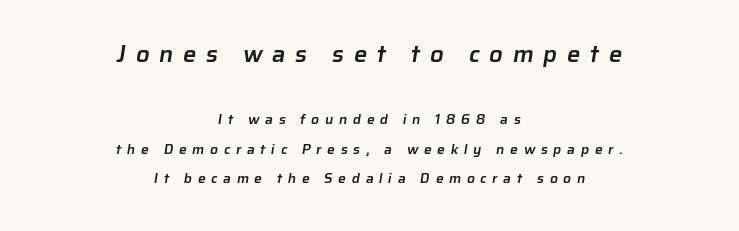
{"bold": "semi", "underline": "no", "align": "center", "line_spacing": "loose", "line_spacing_ratio": 2.09, "letter_spacing": "wide", "letter_spacing_em": 0.4, "larger_block": "first", "size_ratio": 1.71, "glyph_px": 24}
